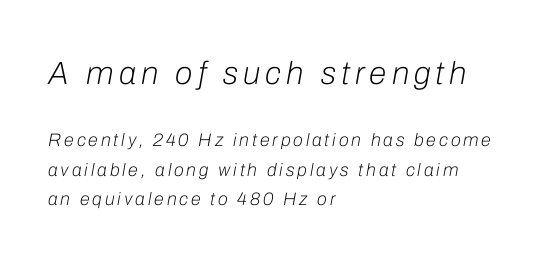
{"italic": "yes", "lean": "right", "slant_degrees": 10, "bold": "no", "weight": "light", "width": "normal", "stroke_contrast": "low", "x_height": "medium", "monospaced": "no", "underline": "no", "align": "left", "line_spacing": "normal", "line_spacing_ratio": 1.64, "larger_block": "first", "size_ratio": 1.78, "glyph_px": 32}
